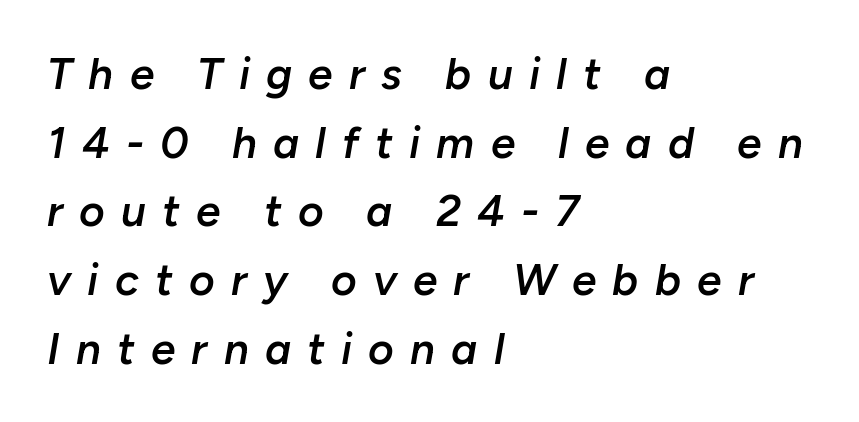
The letters are semibold — heavier than regular but short of a full bold. Regular leading. Is this a fixed-width face? No — the glyphs have proportional, varying widths. Words appear elongated and porous because spacing is wide. Glance below the letters and you will spot only blank space. Would a proofreader flag this as italicized? Yes.
